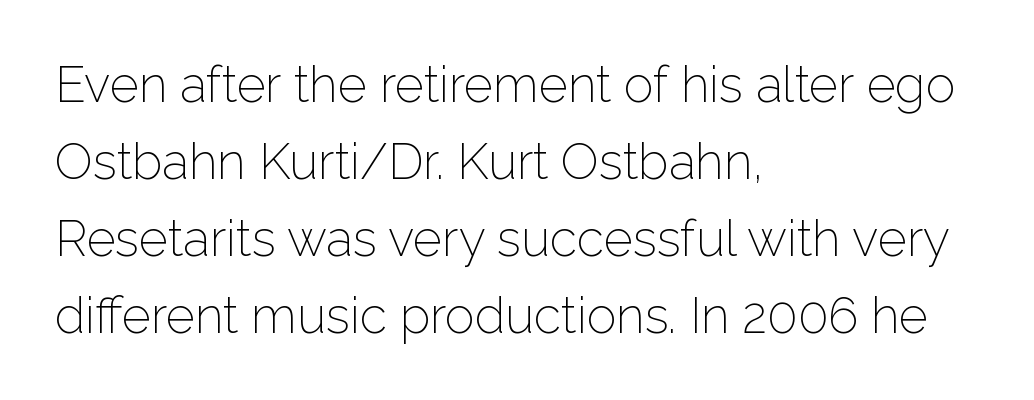
The image shows 50 px light sans-serif type, upright; set left-aligned, normal line spacing (1.54x), normal letter spacing, not underlined; low stroke contrast and a medium x-height.
